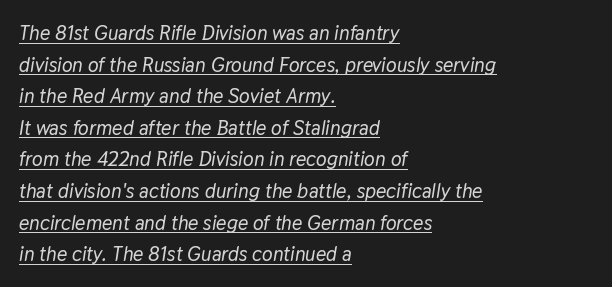
The space between consecutive lines is moderate. The horizontal fit of the characters is conventional and even. Quick note: italic. These lines stack with their left ends in a neat column.
